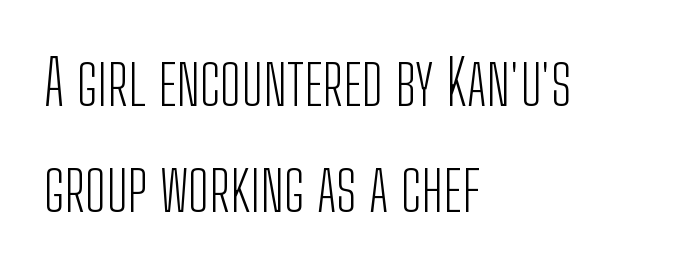
The image shows 63 px light, condensed sans-serif type, upright; set left-aligned, normal line spacing (1.69x), normal letter spacing, not underlined; low stroke contrast and a medium x-height.
